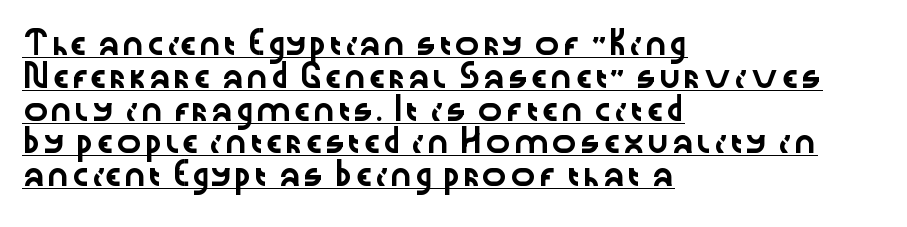
{"italic": "no", "underline": "yes", "align": "left", "line_spacing": "normal", "line_spacing_ratio": 1.56, "letter_spacing": "normal", "letter_spacing_em": 0.0, "glyph_px": 21}
